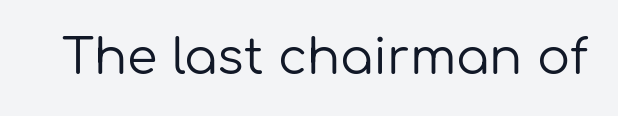
The image shows 49 px regular-weight sans-serif type, upright; set normal letter spacing, not underlined; low stroke contrast and a medium x-height.
